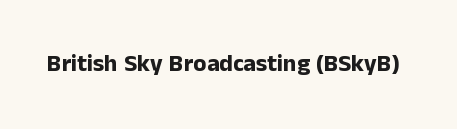
Q: Is the text bold? A: Yes.
Q: Is the text italic (slanted)? A: No, it is upright.
Q: Is the text underlined? A: No.
Q: Is the spacing between letters normal or unusually wide? A: Normal.
